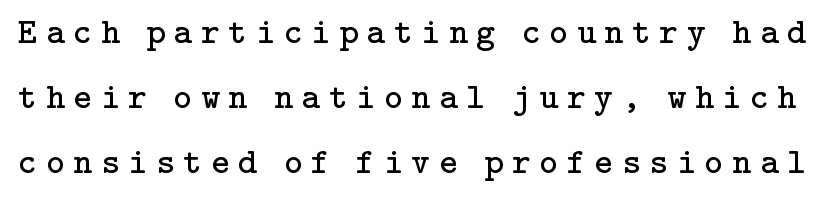
Q: Is the text bold? A: No.
Q: Is the text italic (slanted)? A: No, it is upright.
Q: Is the typeface a serif or a sans-serif typeface? A: Serif.
Q: Is the text underlined? A: No.
Q: Is the spacing between letters normal or unusually wide? A: Unusually wide.
Q: Width (condensed, normal, or wide)? A: Normal.
Q: Stroke contrast? A: Low.
Q: x-height? A: Medium.
